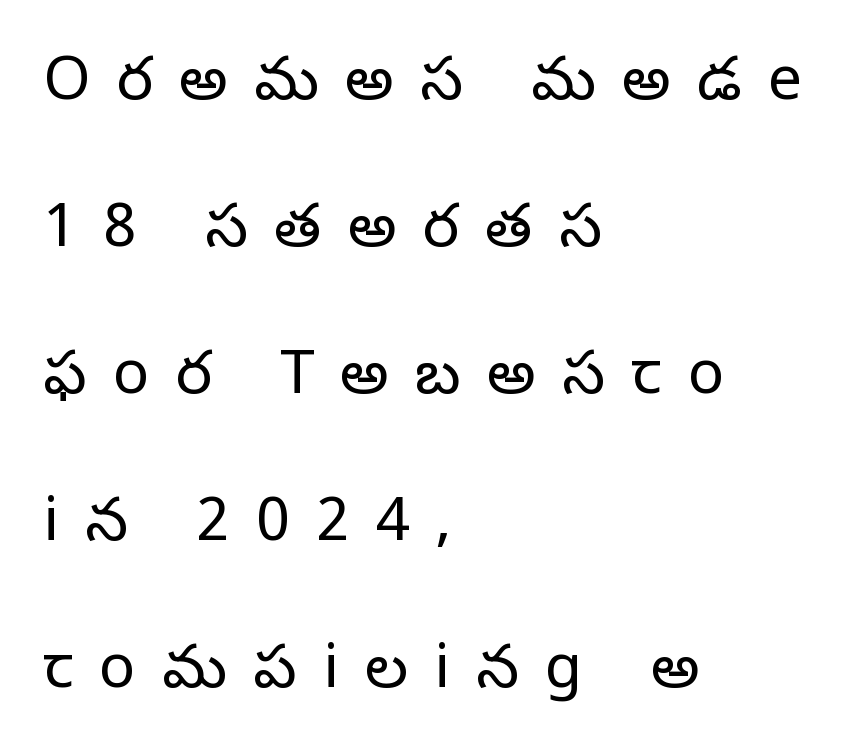
{"serif": "yes", "italic": "no", "bold": "no", "weight": "regular", "width": "normal", "stroke_contrast": "low", "x_height": "large", "monospaced": "no", "underline": "no", "align": "left", "line_spacing": "loose", "line_spacing_ratio": 2.41, "letter_spacing": "wide", "letter_spacing_em": 0.43, "glyph_px": 61}
